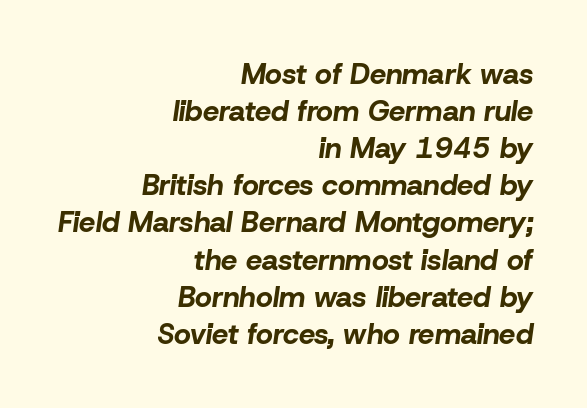
{"italic": "yes", "lean": "right", "slant_degrees": 8, "bold": "yes", "weight": "bold", "width": "normal", "stroke_contrast": "low", "x_height": "medium", "monospaced": "no", "underline": "no", "align": "right", "line_spacing": "normal", "line_spacing_ratio": 1.28, "letter_spacing": "normal", "letter_spacing_em": 0.0, "glyph_px": 29}
